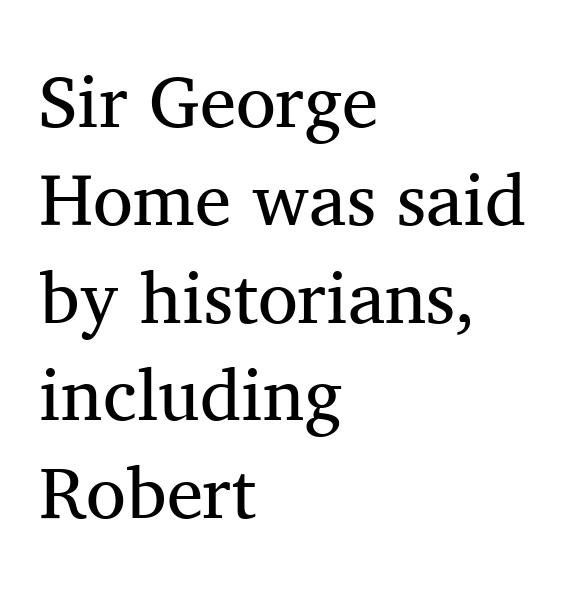
Q: Is the text bold? A: No.
Q: Is the text italic (slanted)? A: No, it is upright.
Q: Is the typeface a serif or a sans-serif typeface? A: Serif.
Q: Is the text underlined? A: No.
Q: How is the paragraph aligned? A: Left-aligned.
Q: Is the spacing between letters normal or unusually wide? A: Normal.
Q: Is the spacing between lines tight, normal or loose? A: Normal.
Q: Width (condensed, normal, or wide)? A: Normal.
Q: Stroke contrast? A: Medium.
Q: x-height? A: Medium.
Q: Monospaced? A: No.
